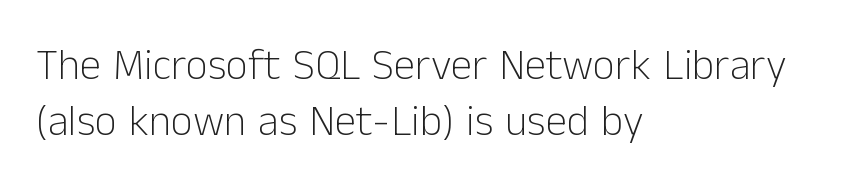
The image shows 43 px light sans-serif type, upright; set left-aligned, normal line spacing (1.3x), normal letter spacing, not underlined; low stroke contrast and a medium x-height.
